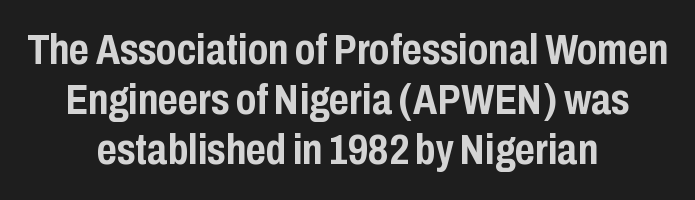
Q: Is the text bold? A: Yes.
Q: Is the text italic (slanted)? A: No, it is upright.
Q: Is the typeface a serif or a sans-serif typeface? A: Sans-serif.
Q: Is the text underlined? A: No.
Q: How is the paragraph aligned? A: Centered.
Q: Is the spacing between letters normal or unusually wide? A: Normal.
Q: Width (condensed, normal, or wide)? A: Condensed.
Q: Stroke contrast? A: Low.
Q: x-height? A: Medium.
Q: Monospaced? A: No.
